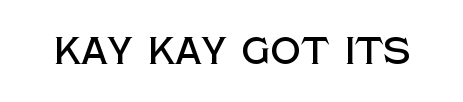
{"serif": "no", "italic": "no", "width": "normal", "x_height": "large", "monospaced": "no", "underline": "no", "letter_spacing": "normal", "letter_spacing_em": 0.0, "glyph_px": 38}
